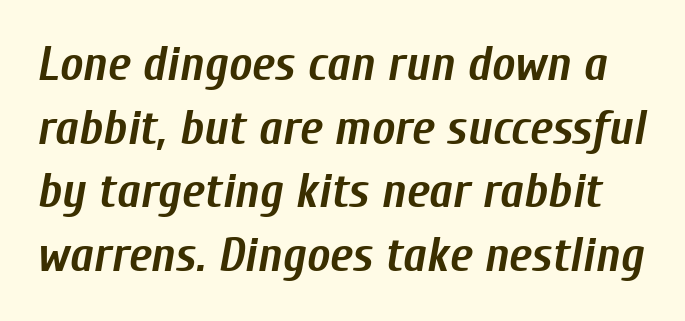
Q: Is the text bold? A: Yes.
Q: Is the text italic (slanted)? A: Yes, it leans right by about 10 degrees.
Q: Is the text underlined? A: No.
Q: Is the spacing between letters normal or unusually wide? A: Normal.
Q: Is the spacing between lines tight, normal or loose? A: Normal.
Q: Width (condensed, normal, or wide)? A: Condensed.
Q: Stroke contrast? A: Low.
Q: x-height? A: Medium.
Q: Monospaced? A: No.
